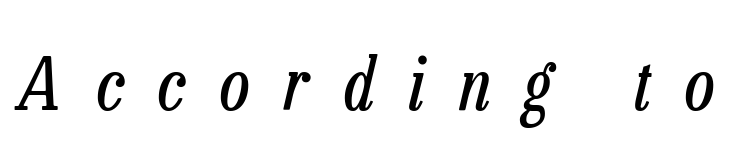
The image shows 72 px regular-weight, condensed type, italic (leaning right); set unusually wide letter spacing (+0.48 em), not underlined; low stroke contrast and a medium x-height.
